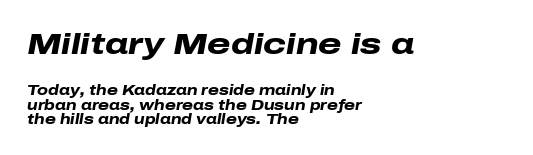
Each glyph is drawn with heavy, bold strokes. Top chunk: large. Bottom chunk: small. Quick note: italic. Glyph-to-glyph distance matches everyday printed text. The passage shown is not underscored anywhere.
